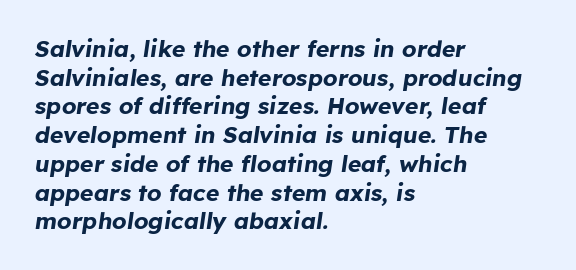
The image shows 23 px bold type, italic (leaning right); set left-aligned, normal line spacing (1.25x), normal letter spacing, not underlined.
